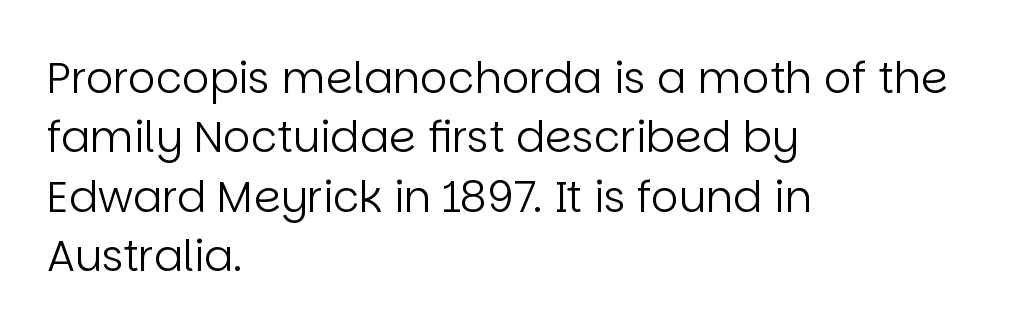
It's the straight-up-and-down kind of type. No feet cap the strokes, marking this as sans-serif type. Varying glyph widths throughout — classic text-font behaviour. No letter is thick-stroked: the sample isn't bold.
